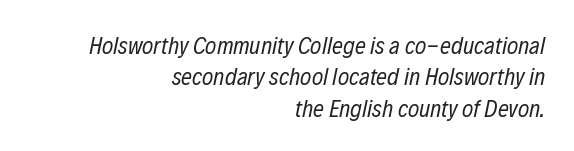
{"italic": "yes", "lean": "right", "slant_degrees": 12, "bold": "no", "underline": "no", "align": "right", "line_spacing": "normal", "line_spacing_ratio": 1.31, "letter_spacing": "normal", "letter_spacing_em": 0.0, "glyph_px": 24}
